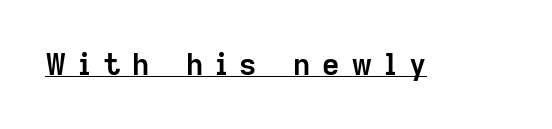
The image shows 30 px semibold sans-serif type, upright; set unusually wide letter spacing (+0.39 em), underlined; low stroke contrast and a medium x-height.
